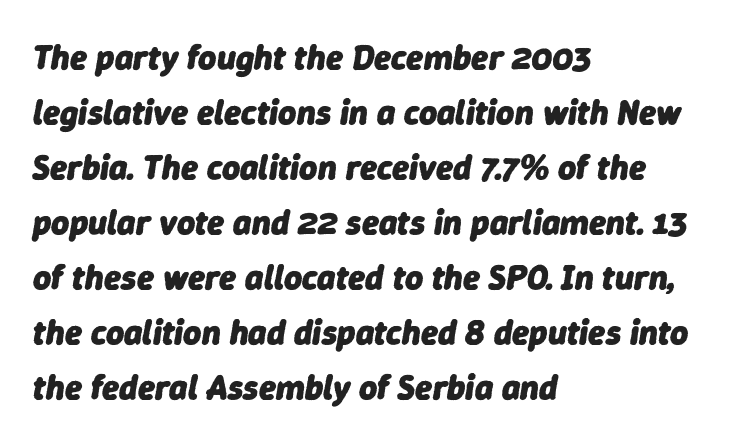
The image shows 35 px heavy type, italic (leaning right); set left-aligned, normal line spacing (1.57x), normal letter spacing, not underlined; low stroke contrast and a medium x-height.
